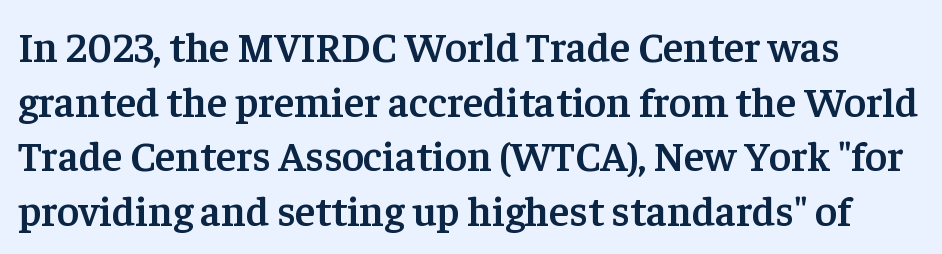
Q: Is the text bold? A: Semi-bold.
Q: Is the text italic (slanted)? A: No, it is upright.
Q: Is the typeface a serif or a sans-serif typeface? A: Serif.
Q: Is the text underlined? A: No.
Q: Is the spacing between letters normal or unusually wide? A: Normal.
Q: Is the spacing between lines tight, normal or loose? A: Normal.
Q: Width (condensed, normal, or wide)? A: Normal.
Q: Stroke contrast? A: Low.
Q: x-height? A: Medium.
Q: Monospaced? A: No.
